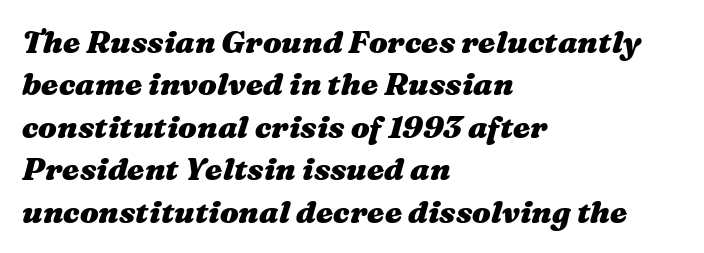
Q: Is the text bold? A: Yes.
Q: Is the text italic (slanted)? A: Yes, it leans right by about 16 degrees.
Q: Is the text underlined? A: No.
Q: How is the paragraph aligned? A: Left-aligned.
Q: Is the spacing between letters normal or unusually wide? A: Normal.
Q: Is the spacing between lines tight, normal or loose? A: Normal.
Q: Width (condensed, normal, or wide)? A: Wide.
Q: Stroke contrast? A: Medium.
Q: x-height? A: Medium.
Q: Monospaced? A: No.
